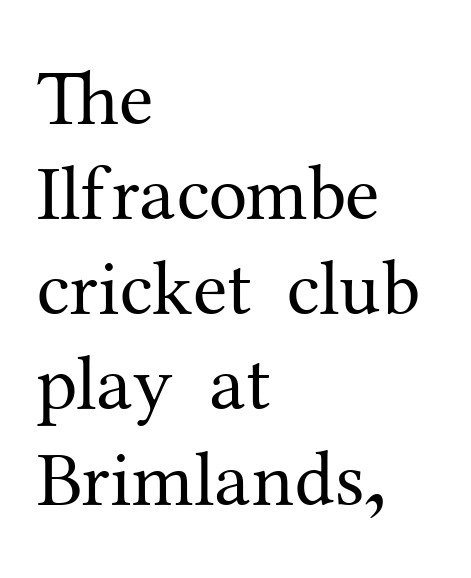
The image shows 78 px regular-weight serif type, upright; set left-aligned, line spacing 1.22x, normal letter spacing, not underlined; medium stroke contrast and a medium x-height.
